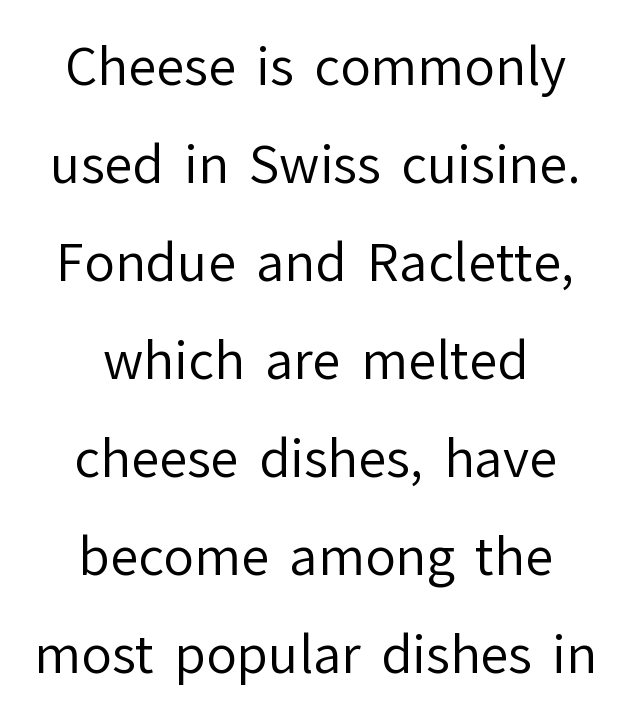
The image shows 51 px regular-weight sans-serif type, upright; set centered, loose line spacing (1.92x), normal letter spacing, not underlined; low stroke contrast and a medium x-height.
